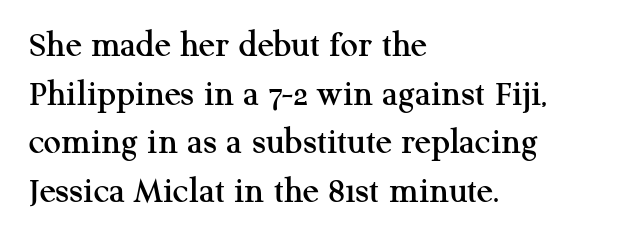
The image shows 38 px serif type, upright; set left-aligned, normal line spacing (1.28x), normal letter spacing, not underlined; medium stroke contrast and a medium x-height.
